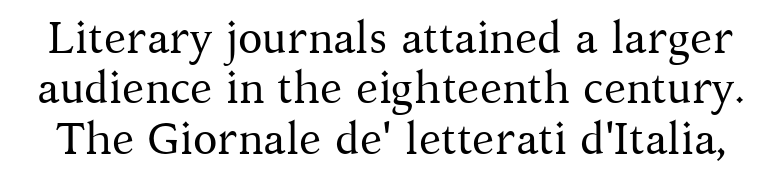
The horizontal fit of the characters is conventional and even. Leading: reduced. Do the letters lean? They stand straight. Varying glyph widths throughout — classic text-font behaviour. Type without underlining.
